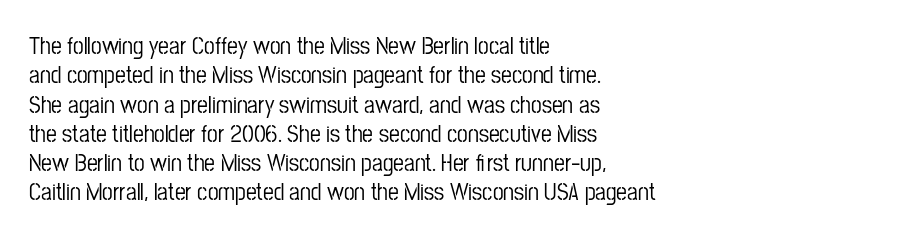
Q: Is the text italic (slanted)? A: No, it is upright.
Q: Is the text underlined? A: No.
Q: How is the paragraph aligned? A: Left-aligned.
Q: Is the spacing between letters normal or unusually wide? A: Normal.
